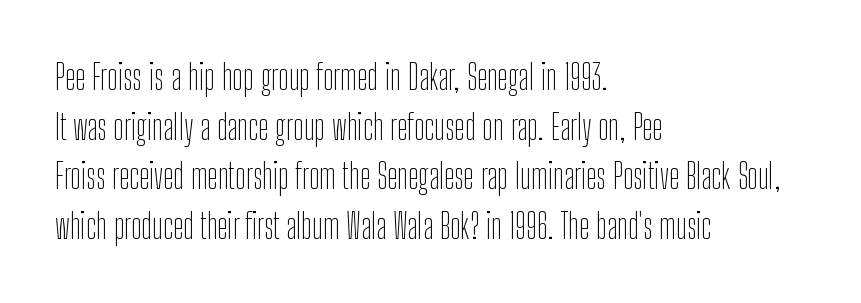
The image shows 35 px thin, condensed sans-serif type, upright; set left-aligned, normal line spacing (1.42x), normal letter spacing, not underlined; low stroke contrast and a medium x-height.
